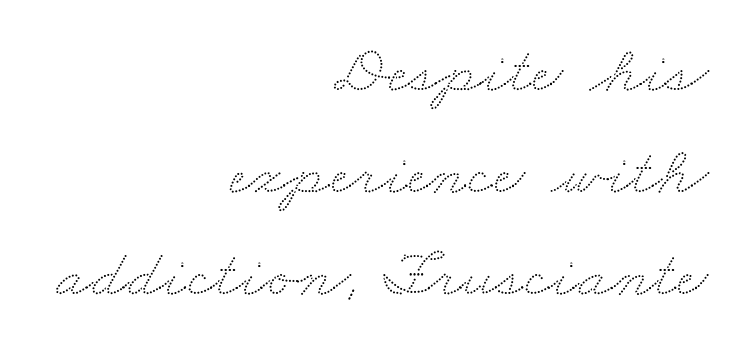
The text block is weighted toward the right margin, trailing off unevenly leftward. Each new line begins a customary step beneath the previous one. Words appear dense and cohesive because spacing is normal. Proportional: the letters do not fall into vertical columns. The zone under the glyphs is completely vacant.
